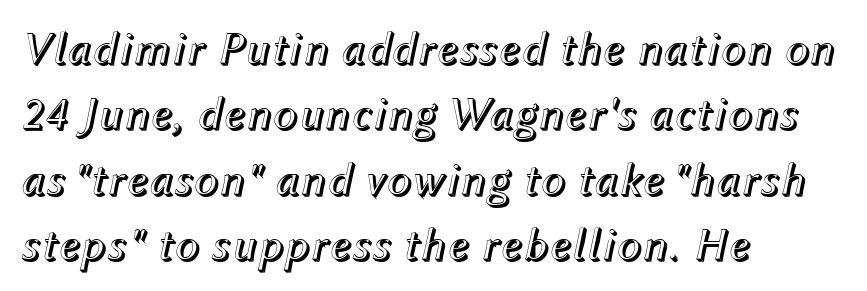
{"italic": "yes", "lean": "right", "slant_degrees": 12, "width": "normal", "x_height": "medium", "monospaced": "no", "underline": "no", "align": "left", "line_spacing": "normal", "line_spacing_ratio": 1.39, "letter_spacing": "normal", "letter_spacing_em": 0.0, "glyph_px": 47}
